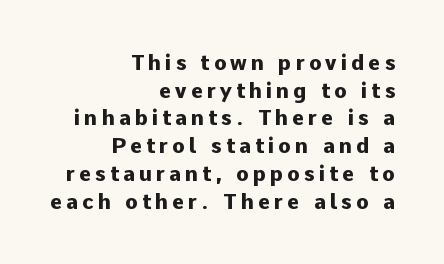
The image shows 21 px bold type, upright; set right-aligned, normal line spacing (1.32x), not underlined.
